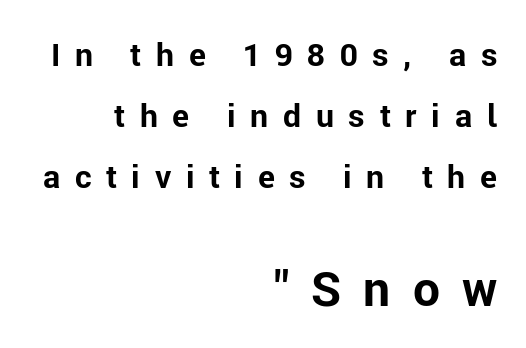
The image shows 48 px bold sans-serif type, upright; set right-aligned, loose line spacing (1.9x), unusually wide letter spacing (+0.46 em), not underlined; the second (bottom) block is 1.5x larger; low stroke contrast and a medium x-height.
